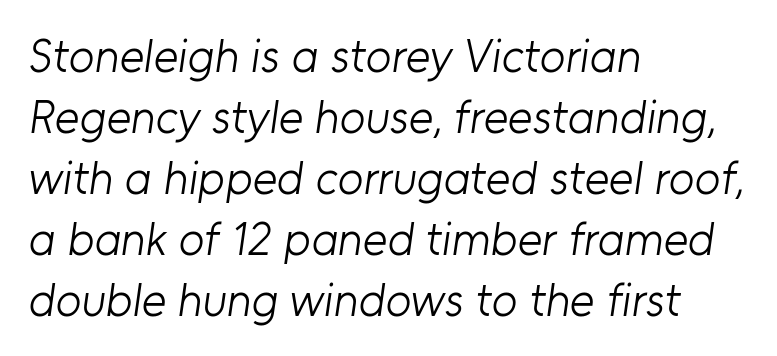
Q: Is the text bold? A: No.
Q: Is the typeface a serif or a sans-serif typeface? A: Sans-serif.
Q: Is the text underlined? A: No.
Q: How is the paragraph aligned? A: Left-aligned.
Q: Is the spacing between letters normal or unusually wide? A: Normal.
Q: Is the spacing between lines tight, normal or loose? A: Normal.
Q: Width (condensed, normal, or wide)? A: Normal.
Q: Stroke contrast? A: Low.
Q: x-height? A: Medium.
Q: Monospaced? A: No.
